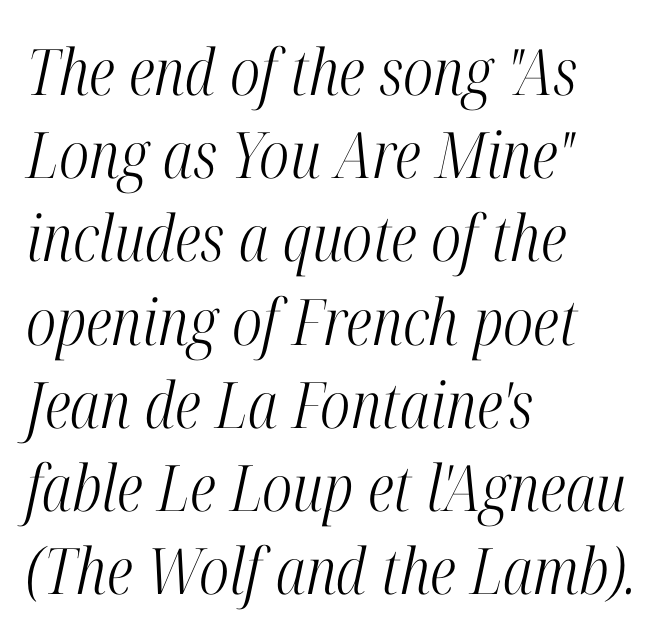
Q: Is the text bold? A: No.
Q: Is the text italic (slanted)? A: Yes, it leans right by about 12 degrees.
Q: Is the typeface a serif or a sans-serif typeface? A: Serif.
Q: Is the text underlined? A: No.
Q: How is the paragraph aligned? A: Left-aligned.
Q: Is the spacing between letters normal or unusually wide? A: Normal.
Q: Is the spacing between lines tight, normal or loose? A: Normal.
Q: Width (condensed, normal, or wide)? A: Condensed.
Q: Stroke contrast? A: High.
Q: x-height? A: Medium.
Q: Monospaced? A: No.
